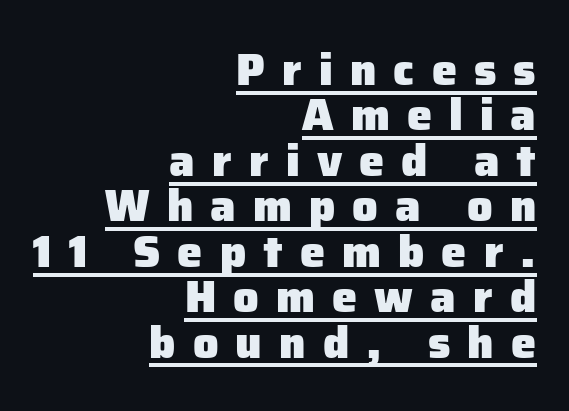
The image shows 45 px heavy sans-serif type, upright; set right-aligned, tight line spacing (1.01x), unusually wide letter spacing (+0.38 em), underlined; low stroke contrast and a medium x-height.
